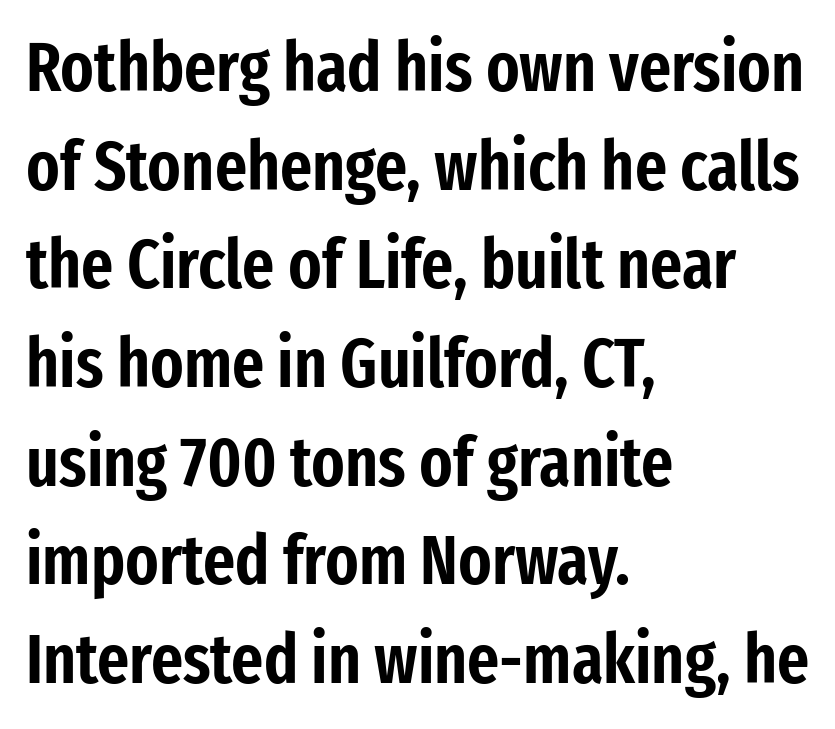
Tracking value appears to be zero — textbook default spacing. Serifs: no, the terminals of the letterforms are clean. Caption: multi-line text, flush left, ragged right. Ascenders rise straight up at ninety degrees.
